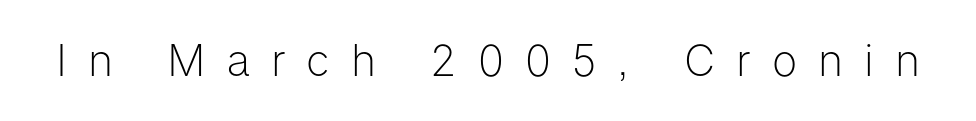
Each stroke keeps to a modest, everyday thickness or less. Rule under the text: the space is simply empty. Inter-character spacing is expanded well beyond the font's built-in metrics. Nothing sits at the stroke ends, so this counts as sans-serif. This is roman type, the default non-slanted kind.
